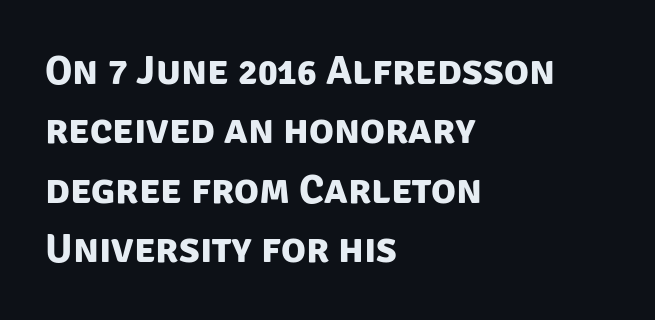
Q: Is the text bold? A: Yes.
Q: Is the typeface a serif or a sans-serif typeface? A: Sans-serif.
Q: Is the text underlined? A: No.
Q: How is the paragraph aligned? A: Left-aligned.
Q: Is the spacing between letters normal or unusually wide? A: Normal.
Q: Is the spacing between lines tight, normal or loose? A: Normal.
Q: Width (condensed, normal, or wide)? A: Normal.
Q: Stroke contrast? A: Low.
Q: x-height? A: Large.
Q: Monospaced? A: No.
